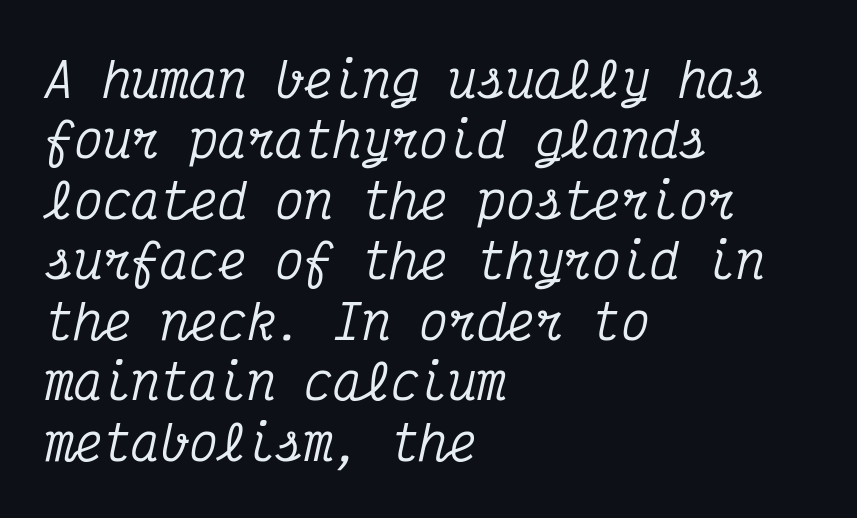
The image shows 48 px condensed serif type, italic (leaning right), monospaced; set left-aligned, normal line spacing (1.26x), normal letter spacing, not underlined; medium stroke contrast and a medium x-height.
